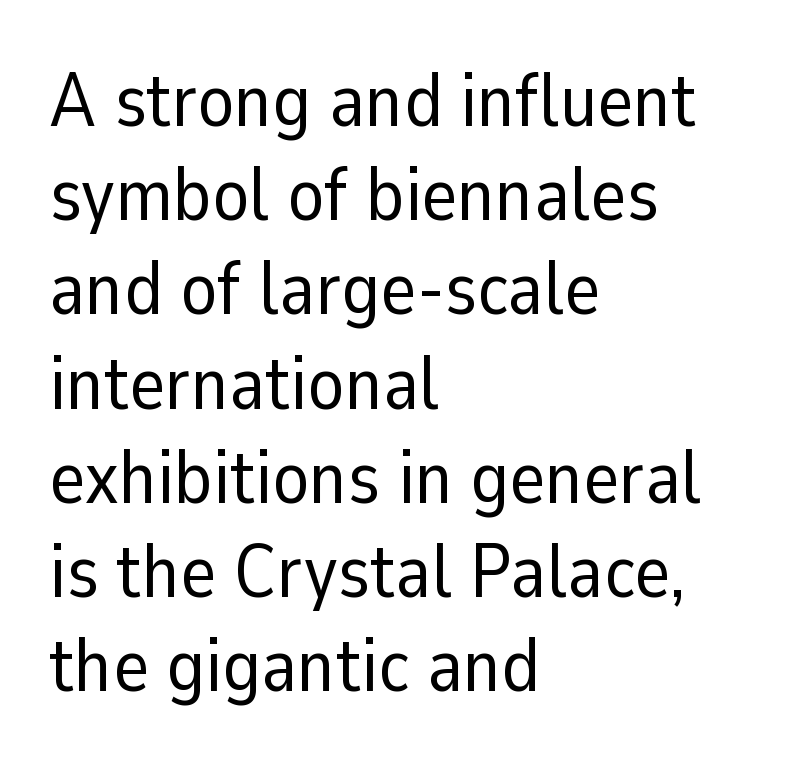
Q: Is the text bold? A: No.
Q: Is the text italic (slanted)? A: No, it is upright.
Q: Is the typeface a serif or a sans-serif typeface? A: Sans-serif.
Q: Is the text underlined? A: No.
Q: How is the paragraph aligned? A: Left-aligned.
Q: Is the spacing between letters normal or unusually wide? A: Normal.
Q: Width (condensed, normal, or wide)? A: Normal.
Q: Stroke contrast? A: Low.
Q: x-height? A: Medium.
Q: Monospaced? A: No.
